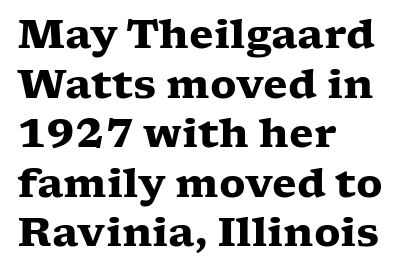
Horizontal alignment here is leftward, the default for most running prose. Check under the words: just untouched page. Strokes here are thick enough to call this a true bold. This sample uses a serif face.
